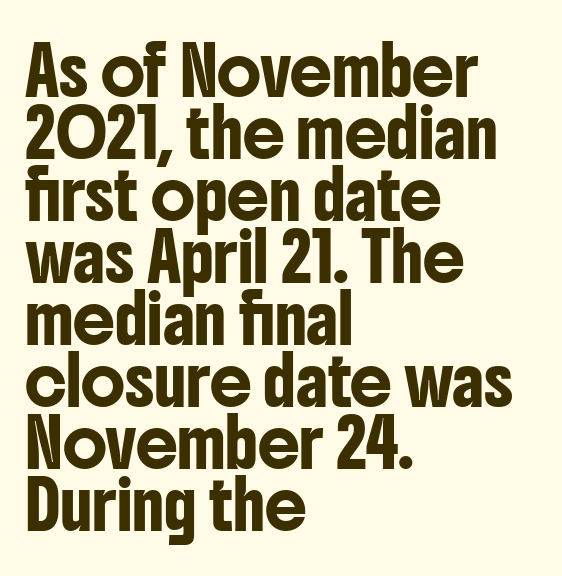
The image shows 47 px condensed sans-serif type, upright; set left-aligned, normal line spacing (1.32x), normal letter spacing, not underlined; low stroke contrast and a medium x-height.
